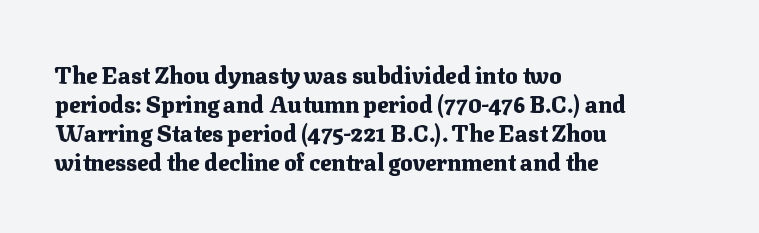
The typography opts for an upright posture over an oblique one. What weight is shown? A full bold with thick strokes. How would I describe the line gaps? Plain and ordinary. Each line starts at the same left margin while the right side varies.
